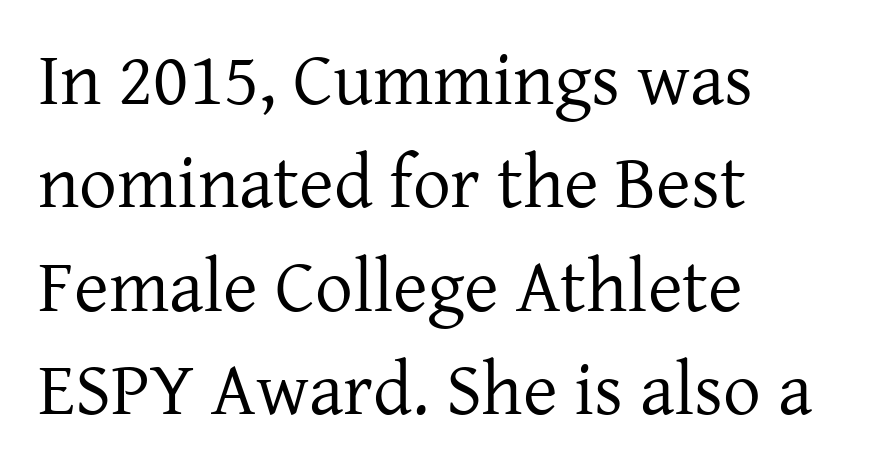
Q: Is the text bold? A: No.
Q: Is the text italic (slanted)? A: No, it is upright.
Q: Is the typeface a serif or a sans-serif typeface? A: Serif.
Q: Is the text underlined? A: No.
Q: How is the paragraph aligned? A: Left-aligned.
Q: Is the spacing between letters normal or unusually wide? A: Normal.
Q: Is the spacing between lines tight, normal or loose? A: Normal.
Q: Width (condensed, normal, or wide)? A: Normal.
Q: Stroke contrast? A: Low.
Q: x-height? A: Medium.
Q: Monospaced? A: No.
